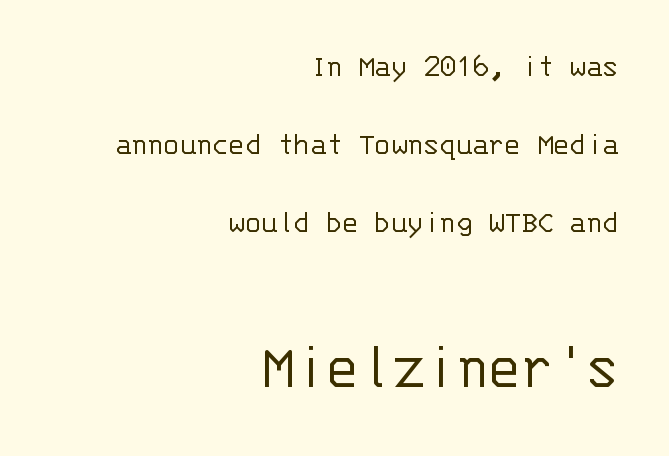
{"serif": "no", "italic": "no", "bold": "no", "weight": "light", "width": "normal", "stroke_contrast": "low", "x_height": "large", "monospaced": "yes", "underline": "no", "align": "right", "line_spacing": "loose", "line_spacing_ratio": 2.36, "letter_spacing": "normal", "letter_spacing_em": 0.0, "larger_block": "second", "size_ratio": 2.0, "glyph_px": 66}
